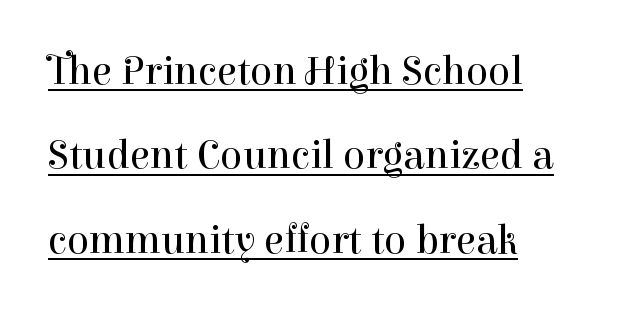
{"serif": "yes", "italic": "no", "bold": "no", "weight": "regular", "width": "normal", "stroke_contrast": "high", "x_height": "medium", "monospaced": "no", "underline": "yes", "align": "left", "line_spacing": "loose", "line_spacing_ratio": 2.06, "letter_spacing": "normal", "letter_spacing_em": 0.0, "glyph_px": 41}
